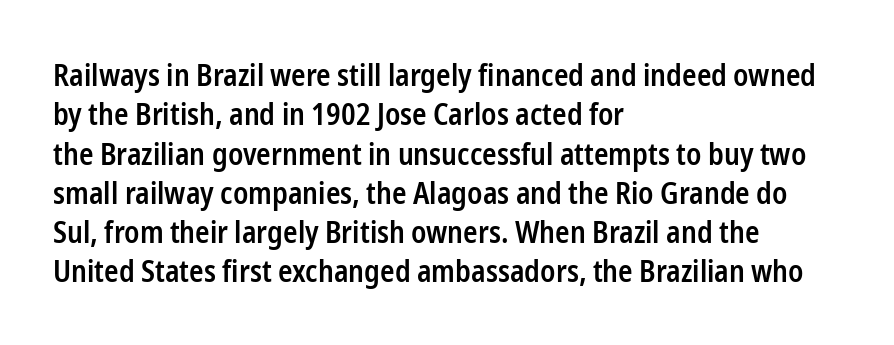
Is this a fixed-width face? No — the glyphs have proportional, varying widths. The font's upright variant was chosen for this text. Moderately thickened strokes mark this as semibold type. These lines sit exactly where default settings would place them. Quick note: underline off. Tracking value appears to be zero — textbook default spacing.
